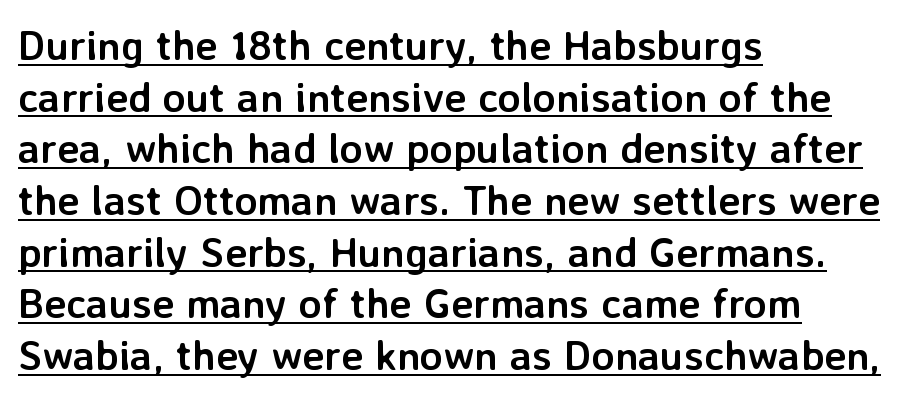
{"serif": "no", "italic": "no", "bold": "yes", "weight": "semibold", "width": "normal", "stroke_contrast": "low", "x_height": "medium", "monospaced": "no", "underline": "yes", "align": "left", "line_spacing_ratio": 1.23, "letter_spacing": "normal", "letter_spacing_em": 0.0, "glyph_px": 42}
